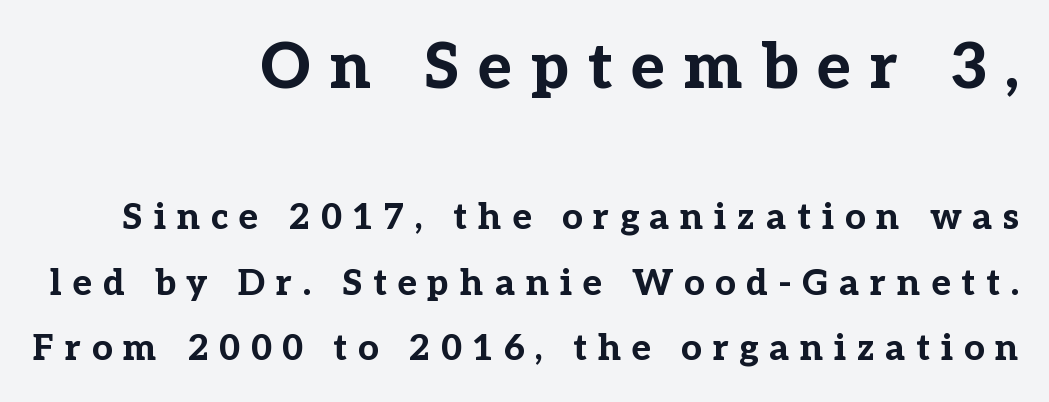
{"serif": "yes", "italic": "no", "bold": "yes", "weight": "bold", "width": "normal", "stroke_contrast": "low", "x_height": "medium", "monospaced": "no", "underline": "no", "align": "right", "line_spacing_ratio": 1.83, "letter_spacing": "wide", "letter_spacing_em": 0.3, "larger_block": "first", "size_ratio": 1.75, "glyph_px": 63}
